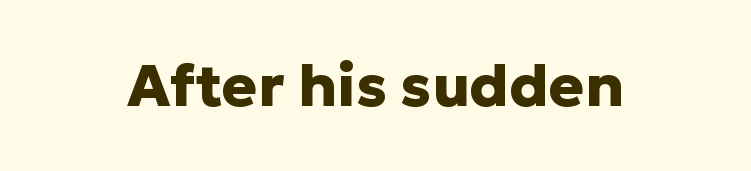
In terms of posture, this sample is upright. Typesetter's note: full bold, strokes at maximum text heaviness. Each word holds together tightly as a unit, with standard inter-letter gaps. The zone under the glyphs is completely vacant.
